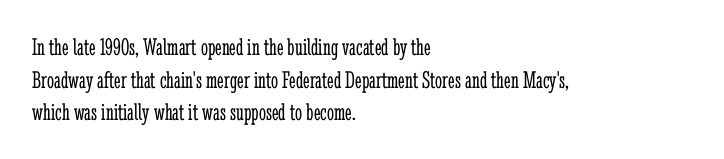
Q: Is the text bold? A: No.
Q: Is the text italic (slanted)? A: No, it is upright.
Q: Is the text underlined? A: No.
Q: How is the paragraph aligned? A: Left-aligned.
Q: Is the spacing between letters normal or unusually wide? A: Normal.
Q: Is the spacing between lines tight, normal or loose? A: Normal.
